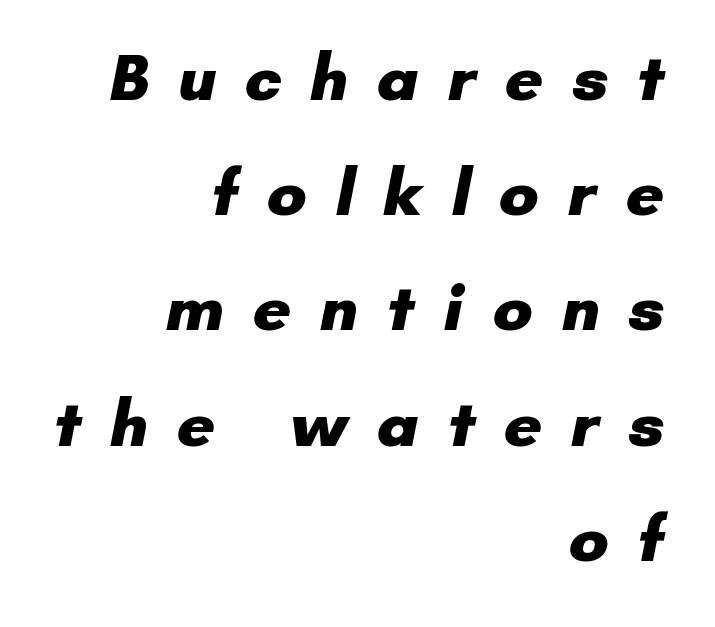
The characters display no serif detailing; their extremities are plain. The passage shown is emphatically bold. The zone under the glyphs is completely vacant. Someone cranked the tracking dial way up on this one. These lines are rendered in a variable-pitch font. The typesetter chose a ragged-left arrangement here.
